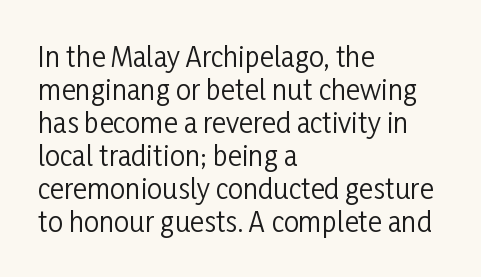
The image shows 27 px text type, upright; set left-aligned, line spacing 1.22x, normal letter spacing, not underlined.
